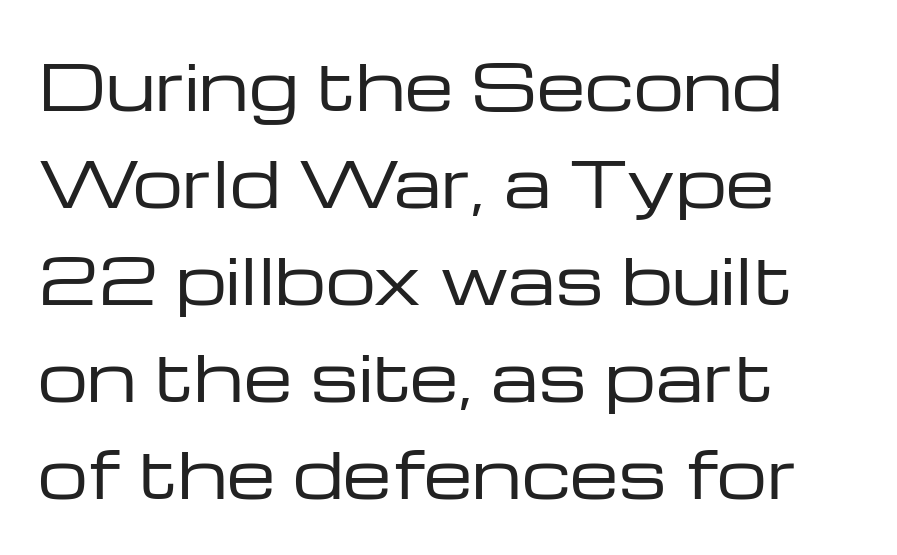
{"serif": "no", "italic": "no", "bold": "no", "weight": "regular", "width": "wide", "stroke_contrast": "low", "x_height": "medium", "monospaced": "no", "underline": "no", "align": "left", "line_spacing": "normal", "line_spacing_ratio": 1.54, "letter_spacing": "normal", "letter_spacing_em": 0.0, "glyph_px": 63}
